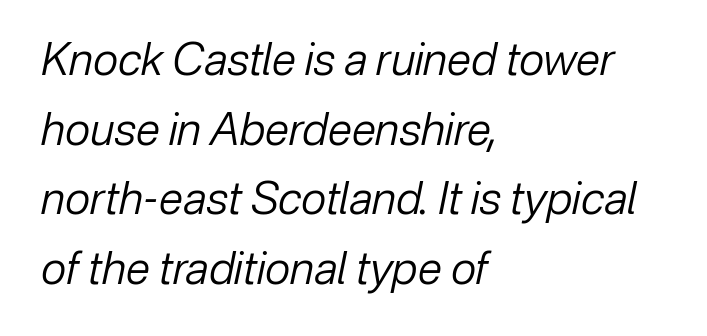
Is the type slanted? Yes — the strokes lean at a clear angle. Weight: not bold — regular or lighter. Each row of text sits above clean, open space. This rendering uses left alignment, leaving the right contour irregular.
